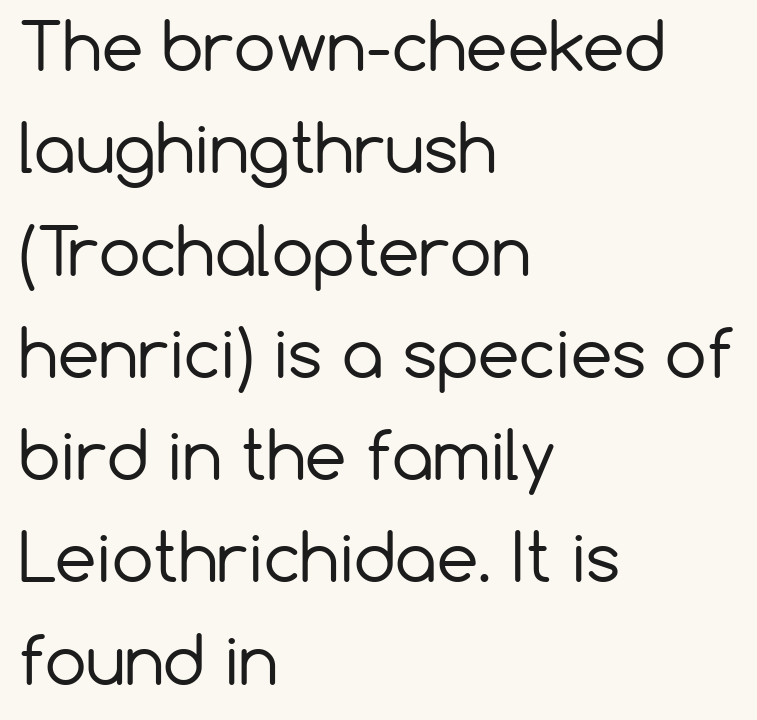
Q: Is the text bold? A: No.
Q: Is the text italic (slanted)? A: No, it is upright.
Q: Is the typeface a serif or a sans-serif typeface? A: Sans-serif.
Q: Is the text underlined? A: No.
Q: How is the paragraph aligned? A: Left-aligned.
Q: Is the spacing between letters normal or unusually wide? A: Normal.
Q: Is the spacing between lines tight, normal or loose? A: Normal.
Q: Width (condensed, normal, or wide)? A: Normal.
Q: Stroke contrast? A: Low.
Q: x-height? A: Medium.
Q: Monospaced? A: No.
